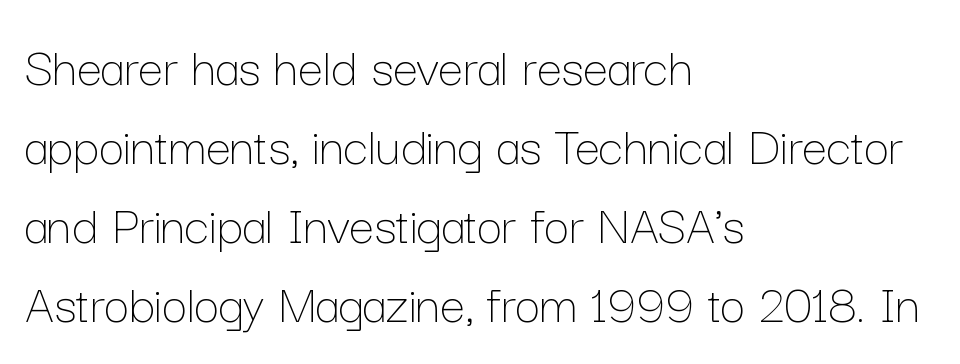
The image shows 56 px thin type, upright; set left-aligned, normal line spacing (1.41x), normal letter spacing, not underlined; low stroke contrast and a medium x-height.
